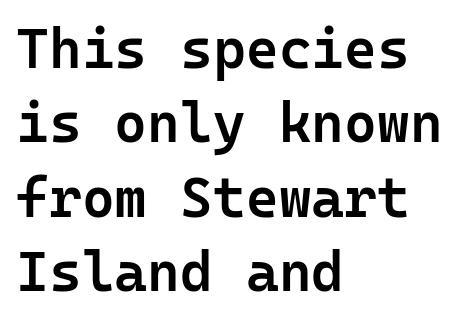
Nothing unusual about the tracking: characters are spaced as the font intends. Posture: straight, roman, zero tilt. Strokes here are thickened, but only to semibold level. To sum up the face: it is a sans, with no serifs. Vertically, the passage feels balanced, rows spaced as you'd expect.
